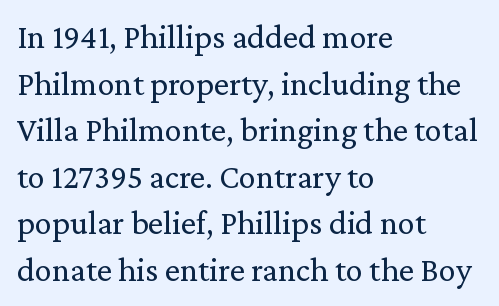
A typesetter would call this zero additional tracking. These lines sit exactly where default settings would place them. Unlike italic type, these characters show no tilt at all. Stem width sits at or under what a default text font uses. Each letter keeps its own natural width here, so spacing adapts to shape.
